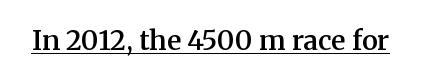
The gaps between neighbouring characters are ordinary and unremarkable. Summary of weight: moderately heavy, a semibold. The glyphs are accompanied by a horizontal stroke just below them. Ascenders rise straight up at ninety degrees.
